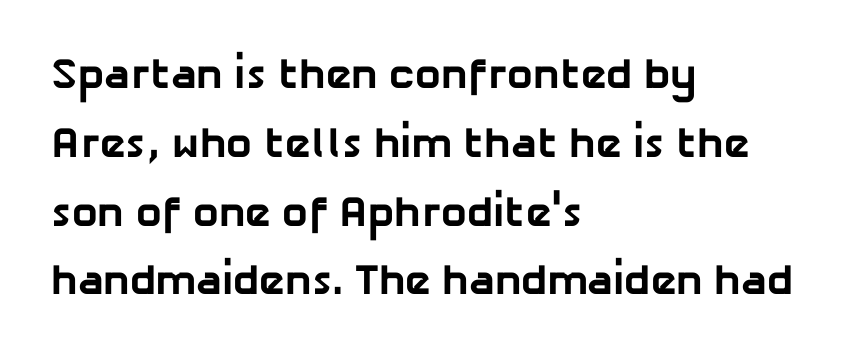
Q: Is the text bold? A: Yes.
Q: Is the typeface a serif or a sans-serif typeface? A: Sans-serif.
Q: Is the text underlined? A: No.
Q: How is the paragraph aligned? A: Left-aligned.
Q: Is the spacing between letters normal or unusually wide? A: Normal.
Q: Is the spacing between lines tight, normal or loose? A: Normal.
Q: Width (condensed, normal, or wide)? A: Normal.
Q: Stroke contrast? A: Low.
Q: x-height? A: Medium.
Q: Monospaced? A: No.
